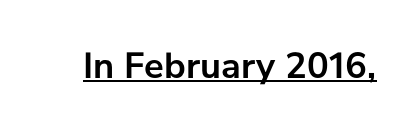
The image shows 37 px semibold sans-serif type, upright; set normal letter spacing, underlined; low stroke contrast and a medium x-height.
